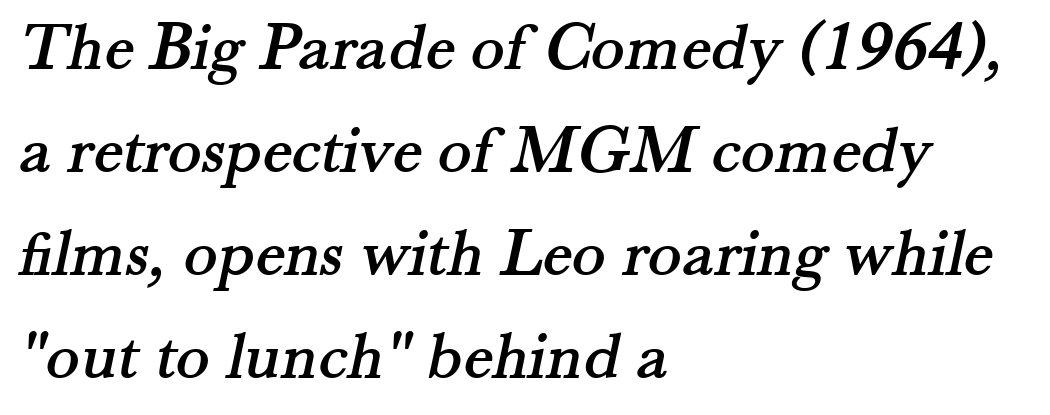
Q: Is the typeface a serif or a sans-serif typeface? A: Serif.
Q: Is the text underlined? A: No.
Q: How is the paragraph aligned? A: Left-aligned.
Q: Is the spacing between letters normal or unusually wide? A: Normal.
Q: Is the spacing between lines tight, normal or loose? A: Normal.
Q: Width (condensed, normal, or wide)? A: Normal.
Q: Stroke contrast? A: Medium.
Q: x-height? A: Small.
Q: Monospaced? A: No.
